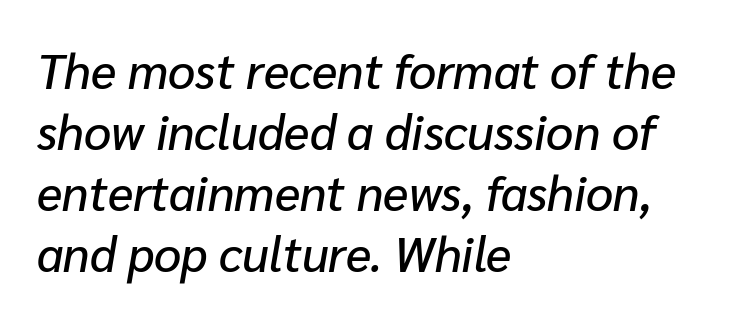
{"italic": "yes", "lean": "right", "slant_degrees": 10, "width": "normal", "stroke_contrast": "low", "x_height": "medium", "monospaced": "no", "underline": "no", "align": "left", "line_spacing": "normal", "line_spacing_ratio": 1.27, "letter_spacing": "normal", "letter_spacing_em": 0.0, "glyph_px": 48}
